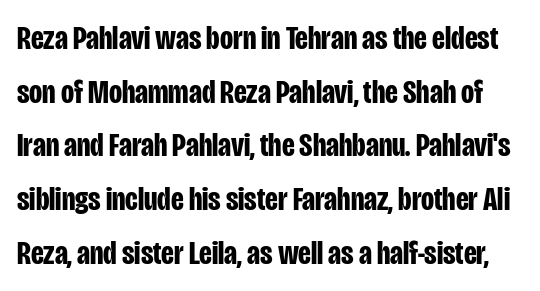
There is no visible air inserted between adjacent glyphs. The passage shown is typeset with a sans-serif family. The lines sit at an ordinary, default distance from one another. Note the varied advance widths — an 'i' is clearly narrower than an 'm'.
